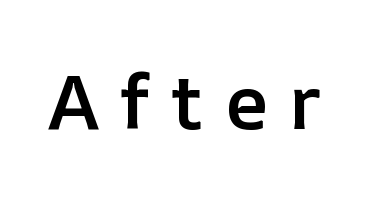
{"italic": "no", "bold": "semi", "weight": "semibold", "width": "normal", "stroke_contrast": "low", "x_height": "medium", "monospaced": "no", "underline": "no", "letter_spacing": "wide", "letter_spacing_em": 0.27, "glyph_px": 77}
